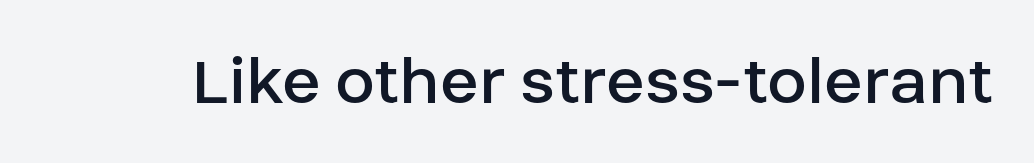
The image shows 72 px regular-weight sans-serif type, upright; set normal letter spacing, not underlined; low stroke contrast and a large x-height.
